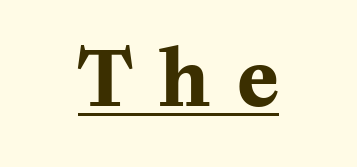
{"serif": "yes", "italic": "no", "bold": "yes", "weight": "bold", "width": "normal", "stroke_contrast": "medium", "x_height": "medium", "monospaced": "no", "underline": "yes", "letter_spacing": "wide", "letter_spacing_em": 0.36, "glyph_px": 76}
